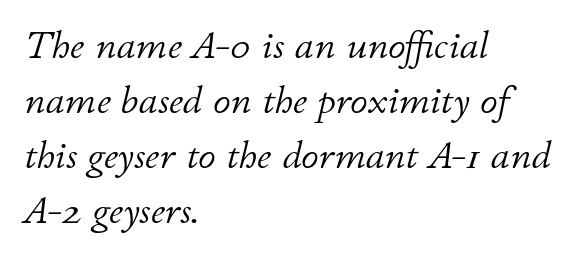
Q: Is the text bold? A: No.
Q: Is the text italic (slanted)? A: Yes, it leans right by about 11 degrees.
Q: Is the text underlined? A: No.
Q: How is the paragraph aligned? A: Left-aligned.
Q: Is the spacing between letters normal or unusually wide? A: Normal.
Q: Is the spacing between lines tight, normal or loose? A: Normal.
Q: Width (condensed, normal, or wide)? A: Normal.
Q: Stroke contrast? A: Low.
Q: x-height? A: Small.
Q: Monospaced? A: No.
